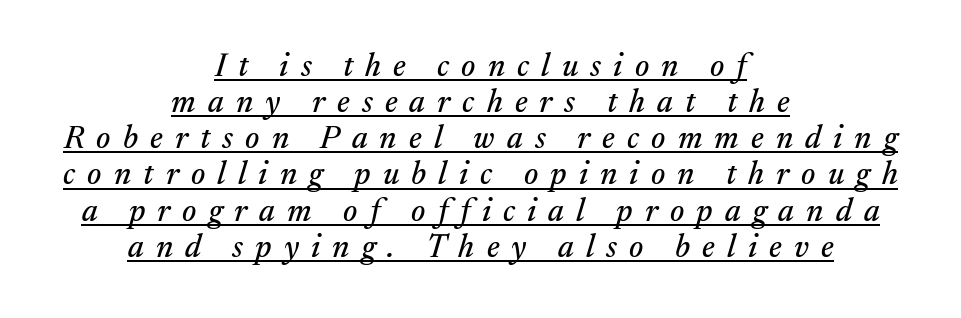
The image shows 32 px serif type, italic (leaning right); set centered, tight line spacing (1.13x), unusually wide letter spacing (+0.38 em), underlined; medium stroke contrast and a medium x-height.
